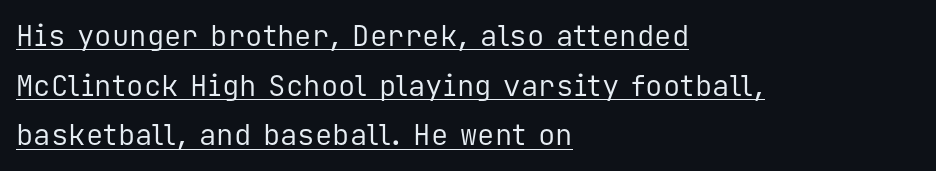
{"serif": "no", "italic": "no", "bold": "no", "weight": "regular", "width": "normal", "stroke_contrast": "low", "x_height": "medium", "monospaced": "yes", "underline": "yes", "align": "left", "line_spacing_ratio": 1.71, "letter_spacing": "normal", "letter_spacing_em": 0.0, "glyph_px": 29}
